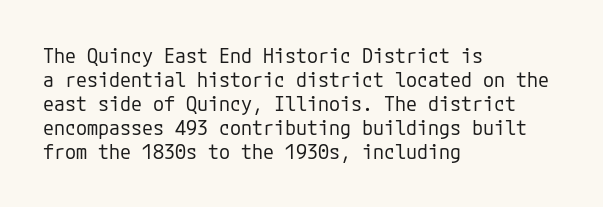
The image shows 20 px text type, upright; set left-aligned, line spacing 1.2x, normal letter spacing, not underlined.
